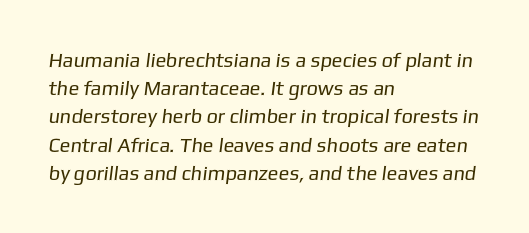
{"bold": "no", "underline": "no", "align": "left", "line_spacing": "normal", "line_spacing_ratio": 1.41, "letter_spacing": "normal", "letter_spacing_em": 0.0, "glyph_px": 20}
